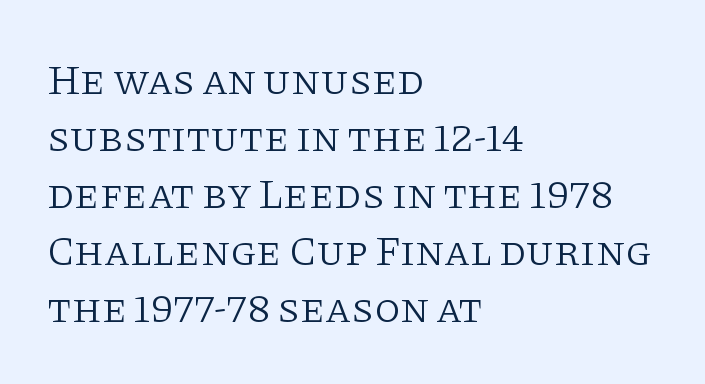
All the whitespace from short lines collects on the right. The line texture is even and compact thanks to regular tracking. Proportional: the letters do not fall into vertical columns. The typeface chosen for these lines features serifs.
